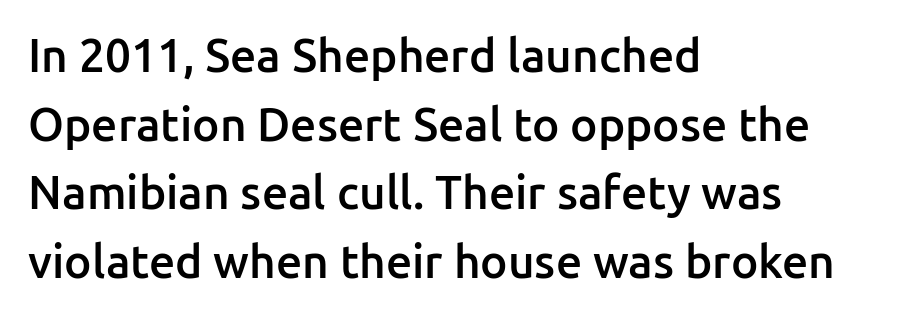
{"serif": "no", "italic": "no", "bold": "semi", "weight": "semibold", "width": "normal", "stroke_contrast": "low", "x_height": "medium", "monospaced": "no", "underline": "no", "align": "left", "line_spacing": "normal", "line_spacing_ratio": 1.49, "letter_spacing": "normal", "letter_spacing_em": 0.0, "glyph_px": 46}
